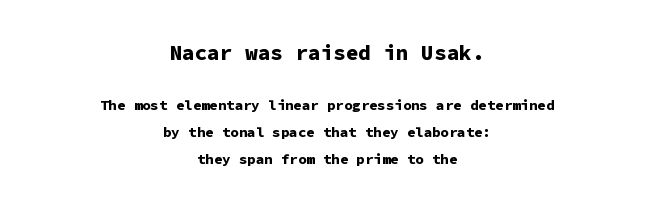
The rag falls on both sides of this text block equally. Character size in the leading block exceeds that of the trailing block. Pretty heavy lettering here — definitely bold. There is no visible air inserted between adjacent glyphs.
